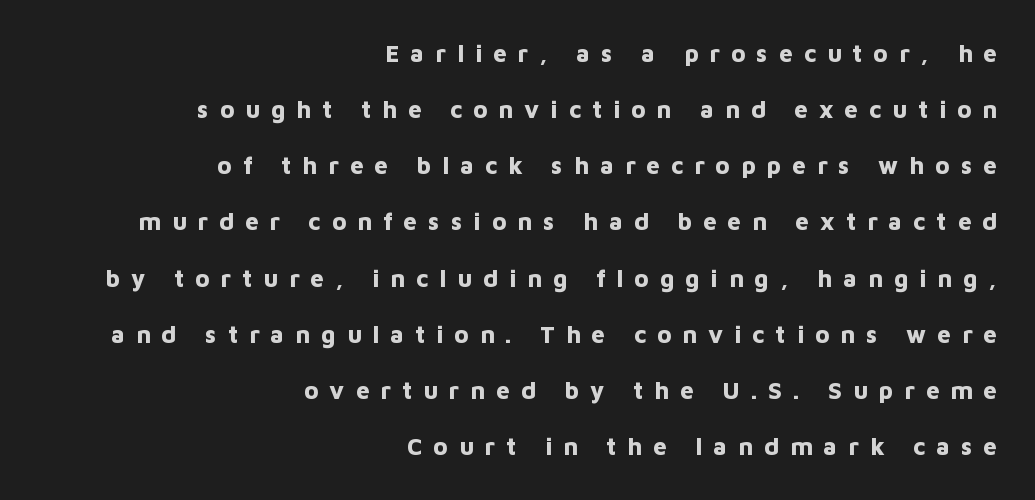
The passage shown has open, widely tracked lettering throughout. Weight: bold. Notice how the stems are strictly vertical — no italics here. Compared with a flush-left layout, this one pins lines to the opposite, right side. Regarding leading, the lines here are spaced well apart.
